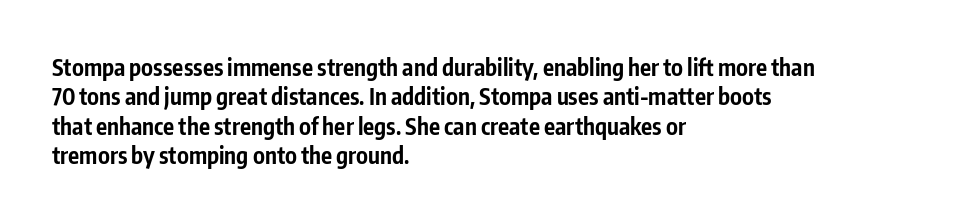
Q: Is the text bold? A: Yes.
Q: Is the text italic (slanted)? A: No, it is upright.
Q: Is the text underlined? A: No.
Q: How is the paragraph aligned? A: Left-aligned.
Q: Is the spacing between letters normal or unusually wide? A: Normal.
Q: Is the spacing between lines tight, normal or loose? A: Normal.
